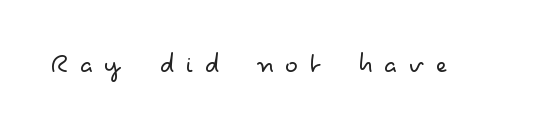
Q: Is the text bold? A: No.
Q: Is the text italic (slanted)? A: No, it is upright.
Q: Is the typeface a serif or a sans-serif typeface? A: Sans-serif.
Q: Is the text underlined? A: No.
Q: Is the spacing between letters normal or unusually wide? A: Unusually wide.
Q: Width (condensed, normal, or wide)? A: Wide.
Q: Stroke contrast? A: Low.
Q: x-height? A: Small.
Q: Monospaced? A: No.
